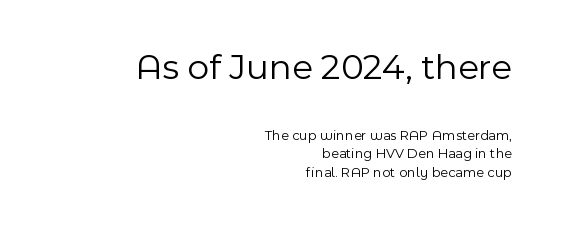
Q: Is the text bold? A: No.
Q: Is the text italic (slanted)? A: No, it is upright.
Q: Is the typeface a serif or a sans-serif typeface? A: Sans-serif.
Q: Is the text underlined? A: No.
Q: How is the paragraph aligned? A: Right-aligned.
Q: Is the spacing between letters normal or unusually wide? A: Normal.
Q: Is the spacing between lines tight, normal or loose? A: Normal.
Q: Which block of text is set in a larger size, the first (top) or the second (bottom)? A: The first (top) one.
Q: Width (condensed, normal, or wide)? A: Normal.
Q: x-height? A: Medium.
Q: Monospaced? A: No.
